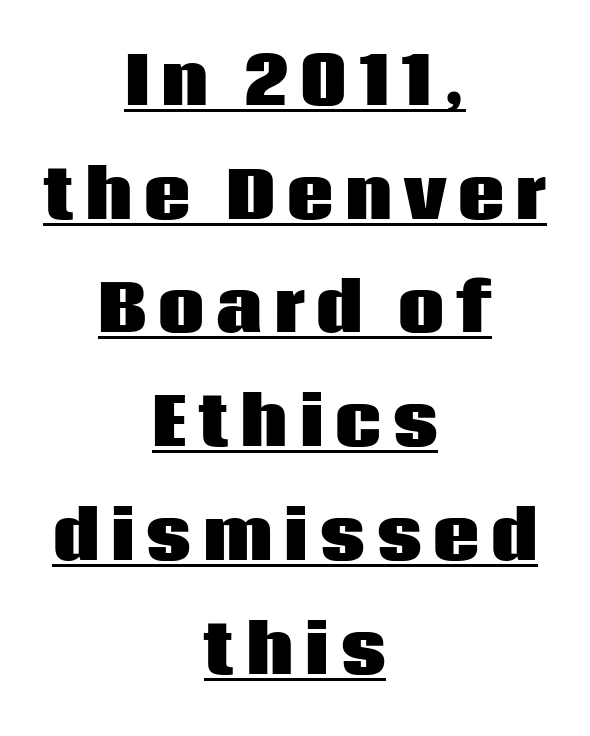
The image shows 65 px heavy sans-serif type, upright; set centered, line spacing 1.75x, underlined; low stroke contrast and a large x-height.
